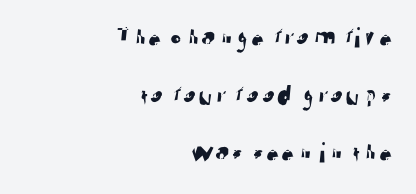
The leading is generous, giving the passage an open texture. Underlining? Definitely not there. In CSS terms this would be text-align: right. No feet cap the strokes, marking this as sans-serif type. The face used here is proportionally spaced, like ordinary book or web type. Compared with typical body copy, the letter spacing here is the same.
